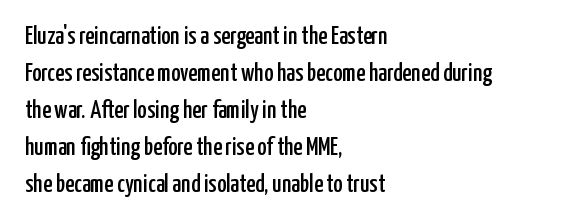
{"italic": "no", "underline": "no", "align": "left", "line_spacing": "normal", "line_spacing_ratio": 1.48, "letter_spacing": "normal", "letter_spacing_em": 0.0, "glyph_px": 25}
